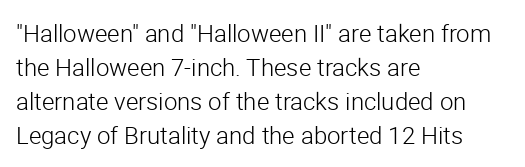
The image shows 24 px text type, upright; set left-aligned, normal line spacing (1.41x), normal letter spacing, not underlined.
